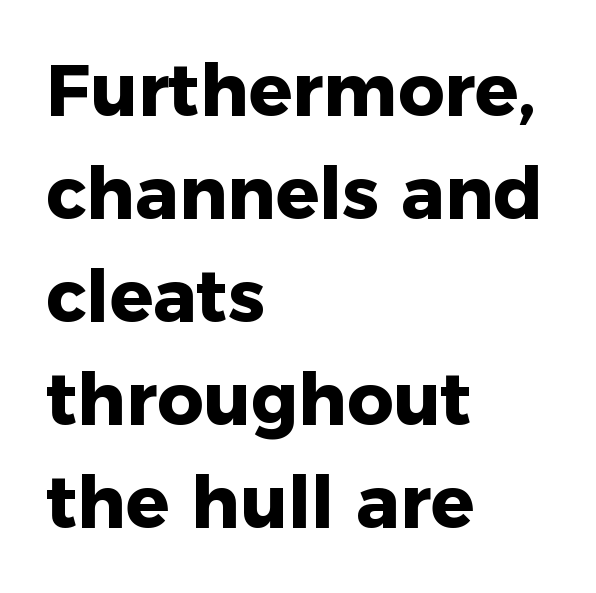
Q: Is the text bold? A: Yes.
Q: Is the text italic (slanted)? A: No, it is upright.
Q: Is the typeface a serif or a sans-serif typeface? A: Sans-serif.
Q: Is the text underlined? A: No.
Q: How is the paragraph aligned? A: Left-aligned.
Q: Is the spacing between letters normal or unusually wide? A: Normal.
Q: Is the spacing between lines tight, normal or loose? A: Normal.
Q: Width (condensed, normal, or wide)? A: Normal.
Q: Stroke contrast? A: Low.
Q: x-height? A: Medium.
Q: Monospaced? A: No.
